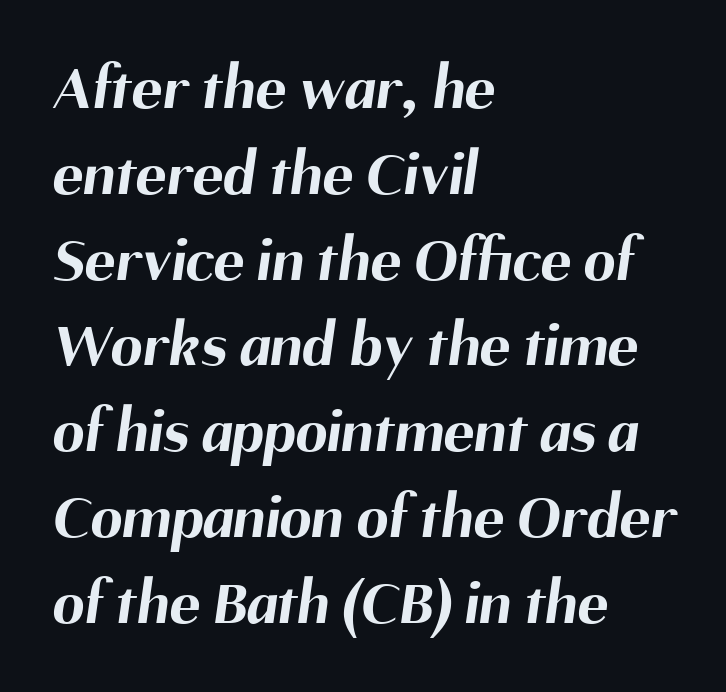
The image shows 64 px bold sans-serif type; set left-aligned, normal line spacing (1.34x), normal letter spacing, not underlined; medium stroke contrast and a medium x-height.
